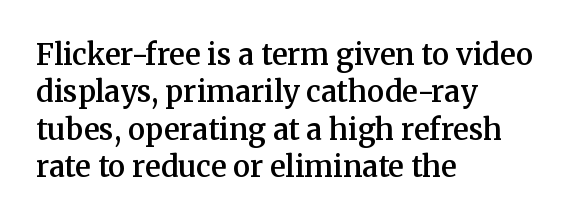
Q: Is the text bold? A: Semi-bold.
Q: Is the text italic (slanted)? A: No, it is upright.
Q: Is the typeface a serif or a sans-serif typeface? A: Serif.
Q: Is the text underlined? A: No.
Q: How is the paragraph aligned? A: Left-aligned.
Q: Is the spacing between letters normal or unusually wide? A: Normal.
Q: Is the spacing between lines tight, normal or loose? A: Normal.
Q: Width (condensed, normal, or wide)? A: Normal.
Q: Stroke contrast? A: Medium.
Q: x-height? A: Medium.
Q: Monospaced? A: No.
